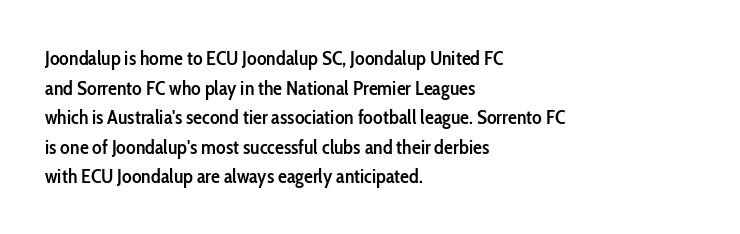
{"italic": "no", "bold": "semi", "underline": "no", "align": "left", "line_spacing": "normal", "line_spacing_ratio": 1.48, "letter_spacing": "normal", "letter_spacing_em": 0.0, "glyph_px": 20}
